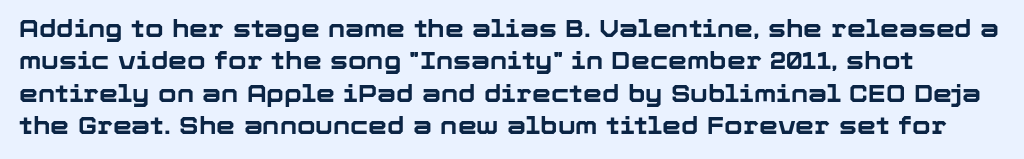
The lettering stays uniformly vertical, giving the passage a roman look. Spacing between characters is what you'd get straight out of the box. Has an underline been added? It has not. The passage shown stacks its lines at a standard gap. You'd pick this weight for a headline — it's a proper bold.
